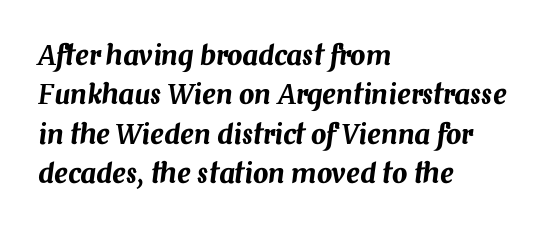
{"italic": "yes", "lean": "right", "slant_degrees": 7, "underline": "no", "align": "left", "line_spacing": "normal", "line_spacing_ratio": 1.46, "letter_spacing": "normal", "letter_spacing_em": 0.0, "glyph_px": 27}
